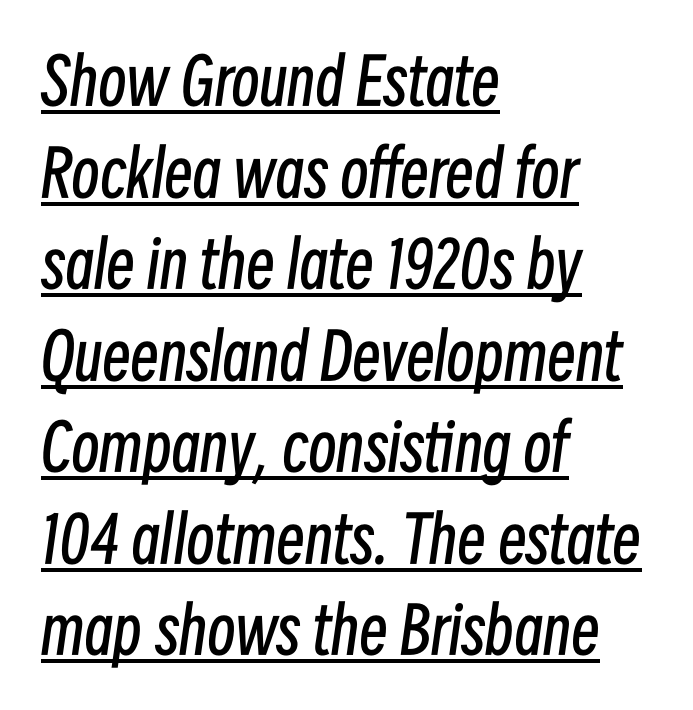
Q: Is the text bold? A: No.
Q: Is the text italic (slanted)? A: Yes, it leans right by about 8 degrees.
Q: Is the text underlined? A: Yes.
Q: How is the paragraph aligned? A: Left-aligned.
Q: Is the spacing between letters normal or unusually wide? A: Normal.
Q: Is the spacing between lines tight, normal or loose? A: Normal.
Q: Width (condensed, normal, or wide)? A: Condensed.
Q: Stroke contrast? A: Low.
Q: x-height? A: Medium.
Q: Monospaced? A: No.
